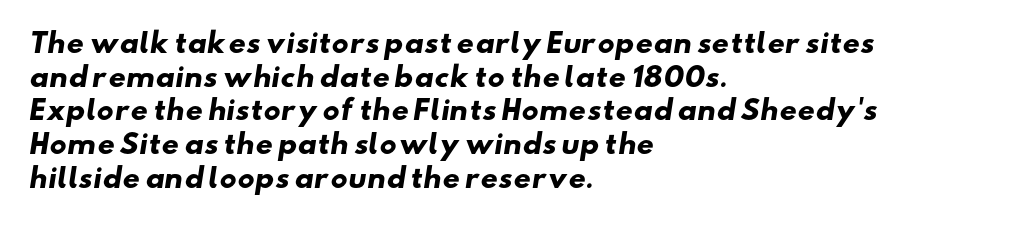
The image shows 27 px bold type; set left-aligned, normal line spacing (1.25x), normal letter spacing, not underlined.
